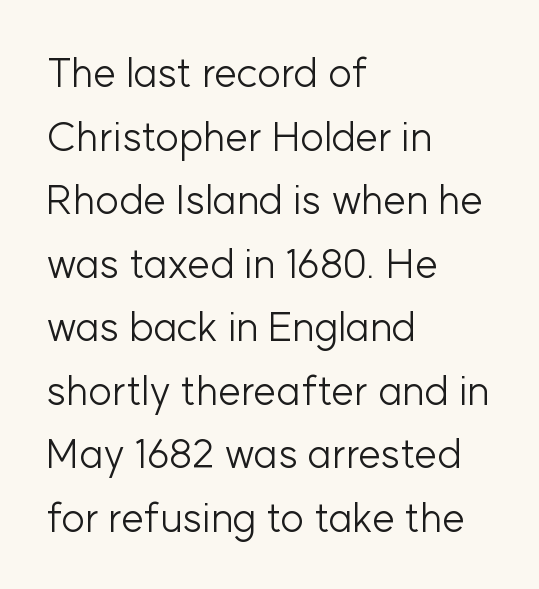
The image shows 41 px light sans-serif type, upright; set left-aligned, normal line spacing (1.55x), normal letter spacing, not underlined; low stroke contrast and a medium x-height.
